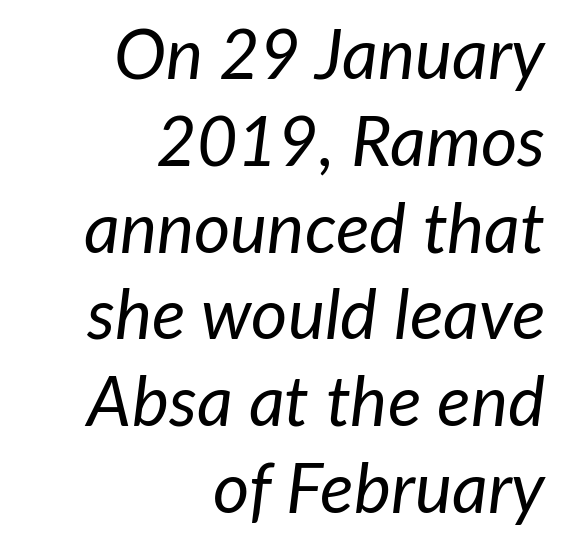
Stem width sits at or under what a default text font uses. Rendered with sloped, italic letterforms. The space directly below the letters is spotless. Is the letter spacing exaggerated? No — it looks like the ordinary default. Right-aligned paragraph, ragged on the left.
